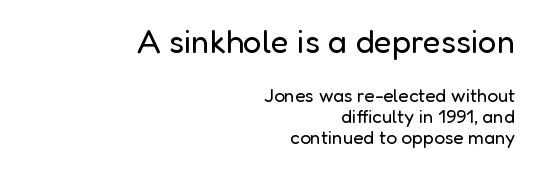
The image shows 33 px regular-weight sans-serif type, upright; set right-aligned, tight line spacing (1.11x), normal letter spacing, not underlined; the first (top) block is 1.74x larger; low stroke contrast and a medium x-height.
